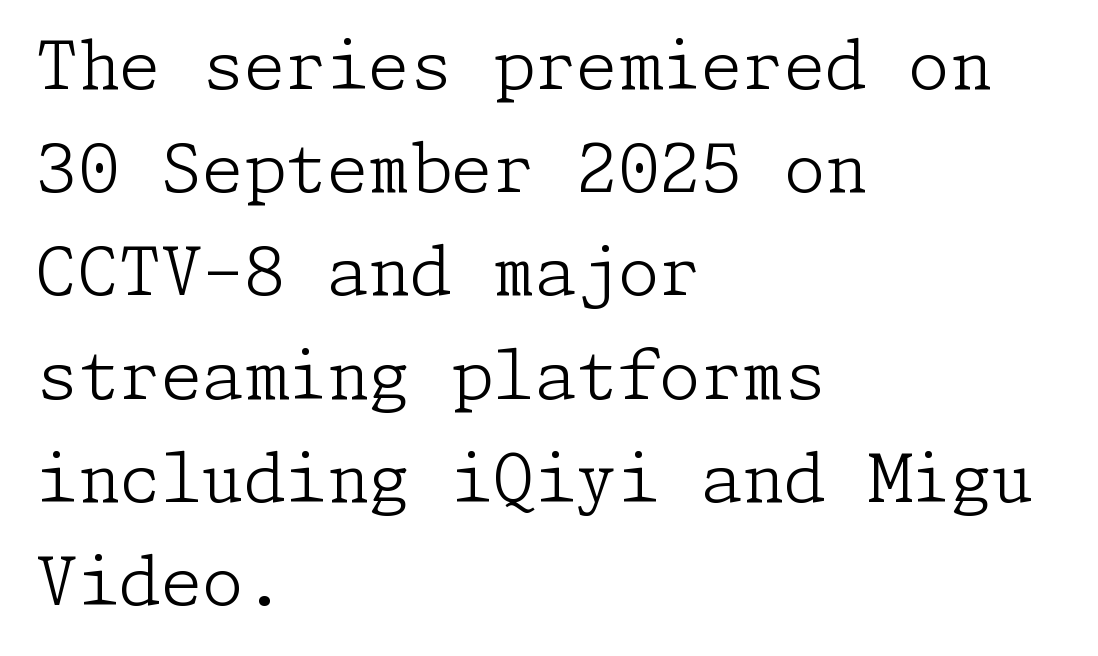
Q: Is the text bold? A: No.
Q: Is the text italic (slanted)? A: No, it is upright.
Q: Is the typeface a serif or a sans-serif typeface? A: Serif.
Q: Is the text underlined? A: No.
Q: How is the paragraph aligned? A: Left-aligned.
Q: Is the spacing between letters normal or unusually wide? A: Normal.
Q: Is the spacing between lines tight, normal or loose? A: Normal.
Q: Width (condensed, normal, or wide)? A: Normal.
Q: Stroke contrast? A: Low.
Q: x-height? A: Medium.
